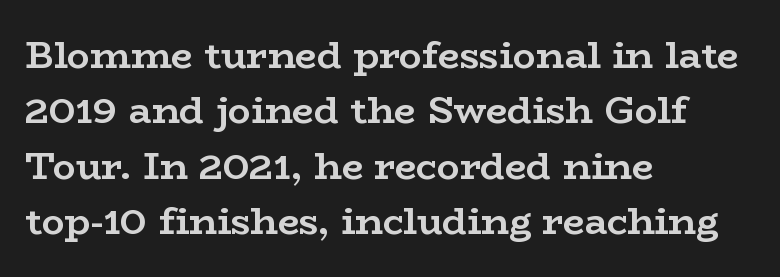
Q: Is the text bold? A: Yes.
Q: Is the text italic (slanted)? A: No, it is upright.
Q: Is the typeface a serif or a sans-serif typeface? A: Serif.
Q: Is the text underlined? A: No.
Q: How is the paragraph aligned? A: Left-aligned.
Q: Is the spacing between letters normal or unusually wide? A: Normal.
Q: Is the spacing between lines tight, normal or loose? A: Normal.
Q: Width (condensed, normal, or wide)? A: Wide.
Q: Stroke contrast? A: Low.
Q: x-height? A: Medium.
Q: Monospaced? A: No.
